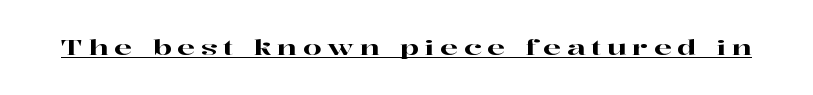
A typesetter would call this heavily tracked-out type. The axis of the letterforms is exactly vertical. A continuous stroke trails under the words, as in a hyperlink.
